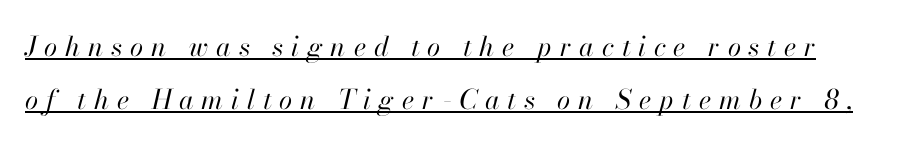
Q: Is the text bold? A: No.
Q: Is the text italic (slanted)? A: Yes, it leans right by about 13 degrees.
Q: Is the text underlined? A: Yes.
Q: Is the spacing between letters normal or unusually wide? A: Unusually wide.
Q: Is the spacing between lines tight, normal or loose? A: Loose.
